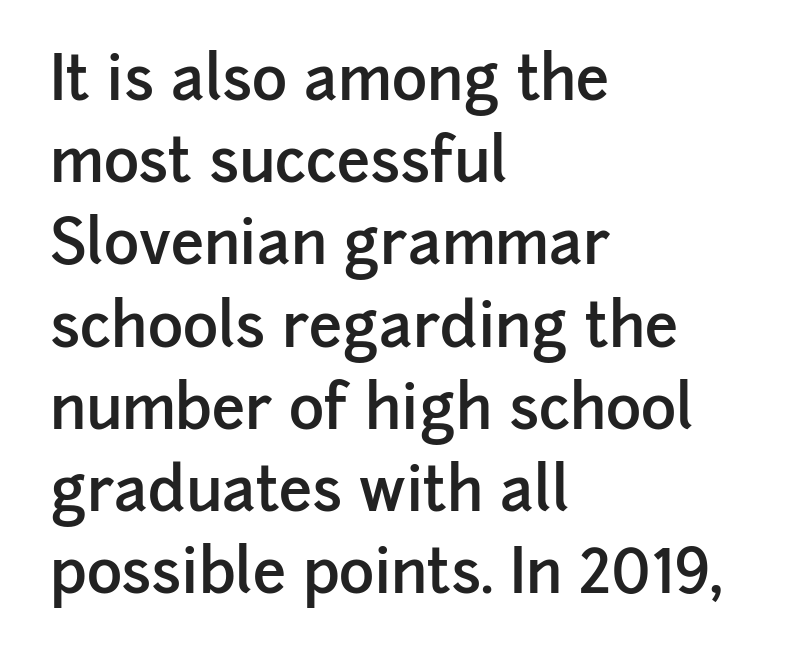
The image shows 60 px semibold sans-serif type, upright; set left-aligned, normal line spacing (1.37x), normal letter spacing, not underlined; low stroke contrast and a medium x-height.
